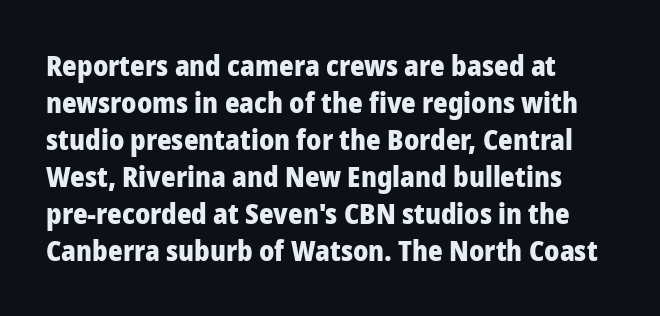
The image shows 28 px heavy sans-serif type, upright; set left-aligned, normal line spacing (1.32x), normal letter spacing, not underlined; low stroke contrast and a medium x-height.
